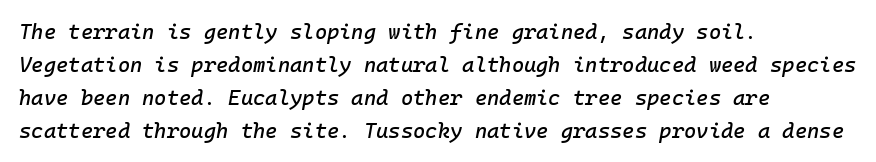
The image shows 21 px text type, italic (leaning right); set left-aligned, normal line spacing (1.57x), normal letter spacing, not underlined.
